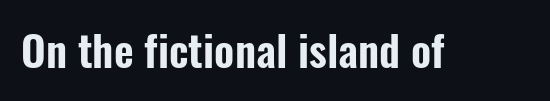
The image shows 43 px condensed sans-serif type, upright; set normal letter spacing, not underlined; low stroke contrast and a medium x-height.
